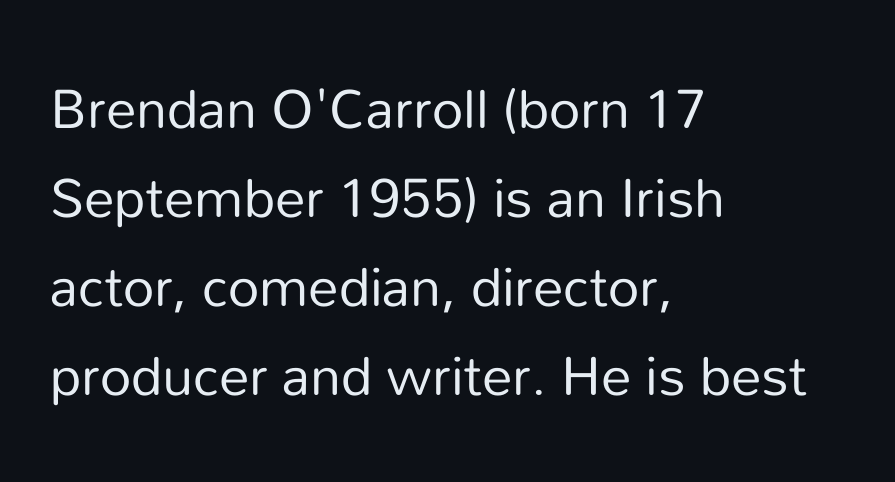
The face looks like a standard text weight, possibly lighter. Regarding serifs, this sample does without them. No extra tracking has been applied to these lines. Vertical strokes here are truly vertical. The space between consecutive lines is moderate. Descenders hang freely into open space.
